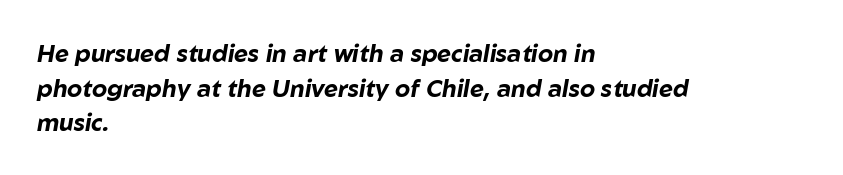
The words here are not underlined. Is there much room between lines? A standard amount, neither cramped nor airy. Quick note: italic. Each line starts at the same left margin while the right side varies. Observe the ordinary spacing: letters are neighbours, not strangers. Summary of weight: heavy, a full bold.
